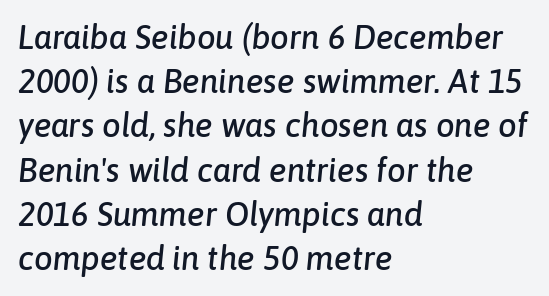
The image shows 33 px text type, italic (leaning right); set left-aligned, normal line spacing (1.34x), normal letter spacing, not underlined; low stroke contrast and a medium x-height.
